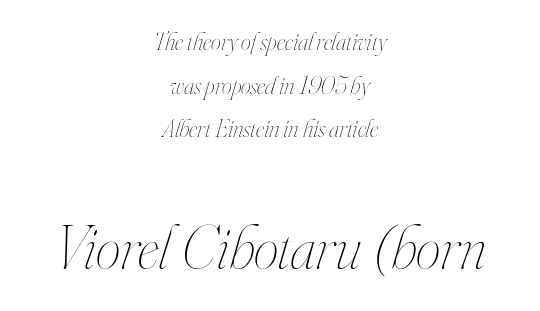
Q: Is the text bold? A: No.
Q: Is the text italic (slanted)? A: Yes, it leans right by about 16 degrees.
Q: Is the text underlined? A: No.
Q: How is the paragraph aligned? A: Centered.
Q: Is the spacing between letters normal or unusually wide? A: Normal.
Q: Which block of text is set in a larger size, the first (top) or the second (bottom)? A: The second (bottom) one.
Q: Width (condensed, normal, or wide)? A: Condensed.
Q: Stroke contrast? A: High.
Q: x-height? A: Small.
Q: Monospaced? A: No.
